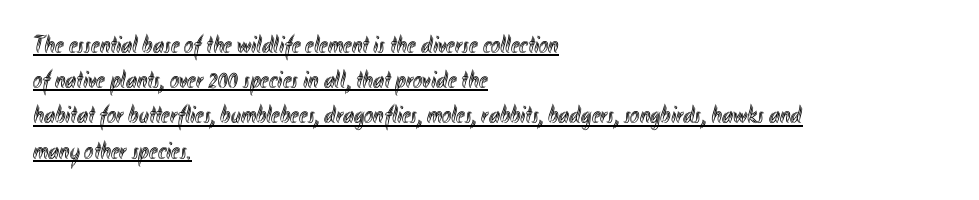
{"underline": "yes", "align": "left", "line_spacing": "normal", "line_spacing_ratio": 1.41, "letter_spacing": "normal", "letter_spacing_em": 0.0, "glyph_px": 25}
